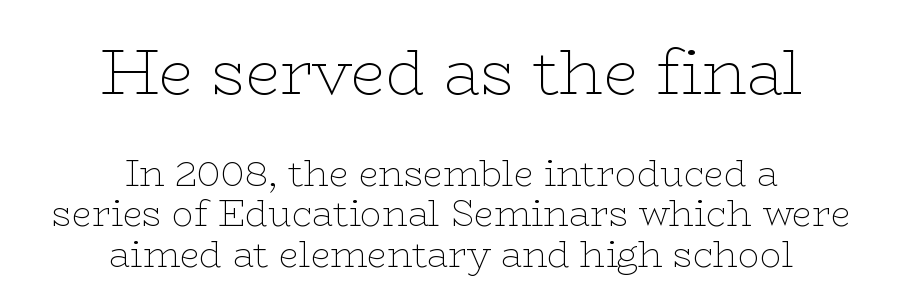
{"serif": "yes", "italic": "no", "bold": "no", "weight": "thin", "width": "wide", "stroke_contrast": "low", "x_height": "medium", "monospaced": "no", "underline": "no", "align": "center", "line_spacing": "tight", "line_spacing_ratio": 1.13, "letter_spacing": "normal", "letter_spacing_em": 0.0, "larger_block": "first", "size_ratio": 1.75, "glyph_px": 63}
